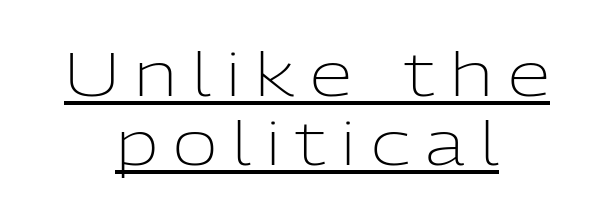
{"serif": "no", "italic": "no", "bold": "no", "weight": "light", "width": "normal", "stroke_contrast": "low", "x_height": "medium", "monospaced": "no", "underline": "yes", "align": "center", "line_spacing": "tight", "line_spacing_ratio": 1.13, "letter_spacing": "wide", "letter_spacing_em": 0.25, "glyph_px": 61}
